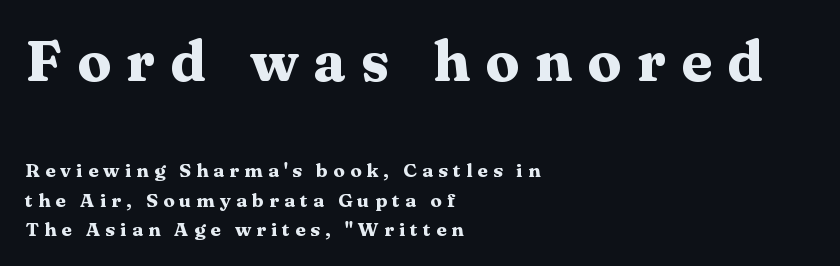
{"serif": "yes", "italic": "no", "bold": "yes", "weight": "heavy", "width": "wide", "stroke_contrast": "medium", "x_height": "medium", "monospaced": "no", "underline": "no", "align": "left", "line_spacing": "normal", "line_spacing_ratio": 1.54, "letter_spacing": "wide", "letter_spacing_em": 0.27, "larger_block": "first", "size_ratio": 3.0, "glyph_px": 57}
